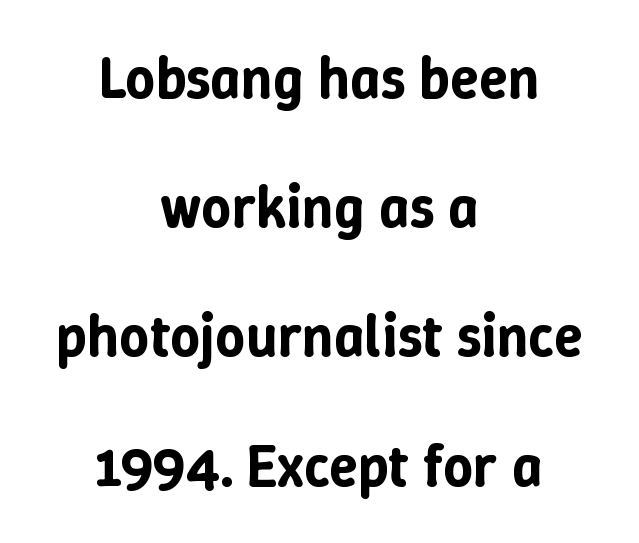
Q: Is the text italic (slanted)? A: No, it is upright.
Q: Is the text underlined? A: No.
Q: How is the paragraph aligned? A: Centered.
Q: Is the spacing between letters normal or unusually wide? A: Normal.
Q: Is the spacing between lines tight, normal or loose? A: Loose.
Q: Width (condensed, normal, or wide)? A: Normal.
Q: Stroke contrast? A: Low.
Q: x-height? A: Medium.
Q: Monospaced? A: No.
